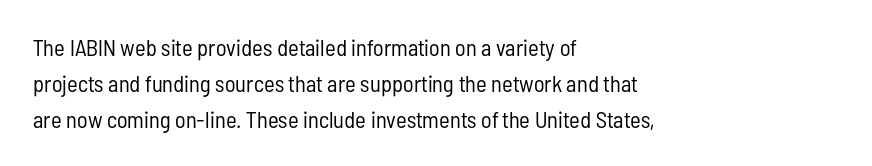
Q: Is the text bold? A: No.
Q: Is the text italic (slanted)? A: No, it is upright.
Q: Is the text underlined? A: No.
Q: How is the paragraph aligned? A: Left-aligned.
Q: Is the spacing between letters normal or unusually wide? A: Normal.
Q: Is the spacing between lines tight, normal or loose? A: Normal.
